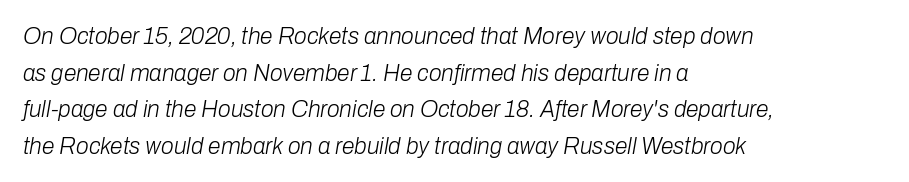
Q: Is the text bold? A: No.
Q: Is the text italic (slanted)? A: Yes, it leans right by about 10 degrees.
Q: Is the text underlined? A: No.
Q: How is the paragraph aligned? A: Left-aligned.
Q: Is the spacing between letters normal or unusually wide? A: Normal.
Q: Is the spacing between lines tight, normal or loose? A: Normal.
